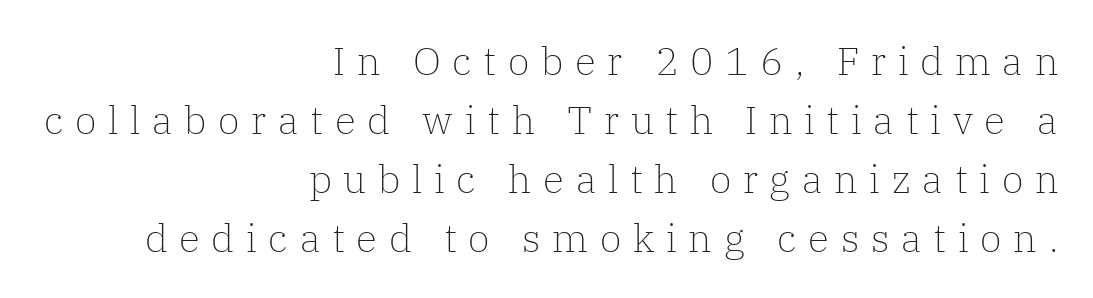
Q: Is the text bold? A: No.
Q: Is the text italic (slanted)? A: No, it is upright.
Q: Is the typeface a serif or a sans-serif typeface? A: Serif.
Q: Is the text underlined? A: No.
Q: How is the paragraph aligned? A: Right-aligned.
Q: Is the spacing between letters normal or unusually wide? A: Unusually wide.
Q: Is the spacing between lines tight, normal or loose? A: Normal.
Q: Width (condensed, normal, or wide)? A: Normal.
Q: Stroke contrast? A: Low.
Q: x-height? A: Medium.
Q: Monospaced? A: No.
